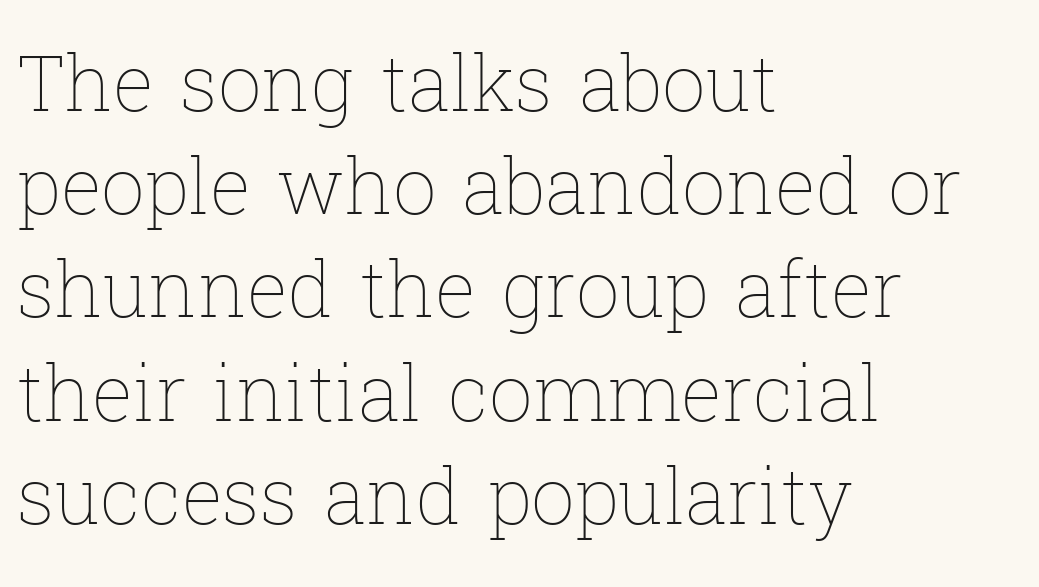
Q: Is the text bold? A: No.
Q: Is the text italic (slanted)? A: No, it is upright.
Q: Is the text underlined? A: No.
Q: How is the paragraph aligned? A: Left-aligned.
Q: Is the spacing between letters normal or unusually wide? A: Normal.
Q: Is the spacing between lines tight, normal or loose? A: Normal.
Q: Width (condensed, normal, or wide)? A: Normal.
Q: Stroke contrast? A: Low.
Q: x-height? A: Medium.
Q: Monospaced? A: No.
